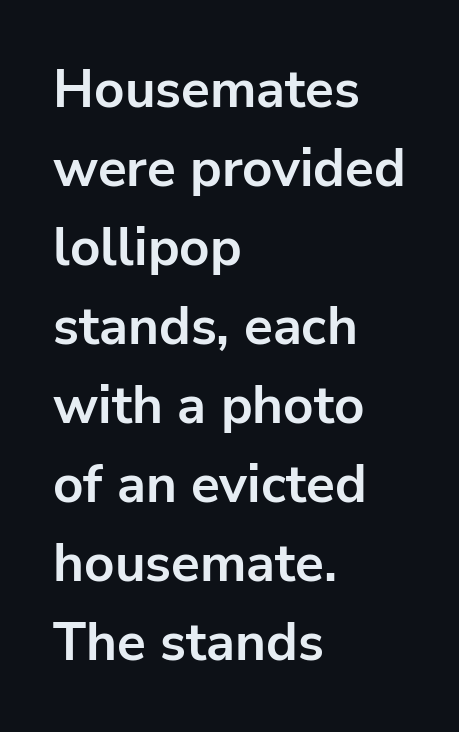
This is the regular roman posture of the typeface. Spacing between characters is what you'd get straight out of the box. The zone under the glyphs is completely vacant. Vertically, the passage feels balanced, rows spaced as you'd expect. As a designer I'd log this as weight 700, bold.
